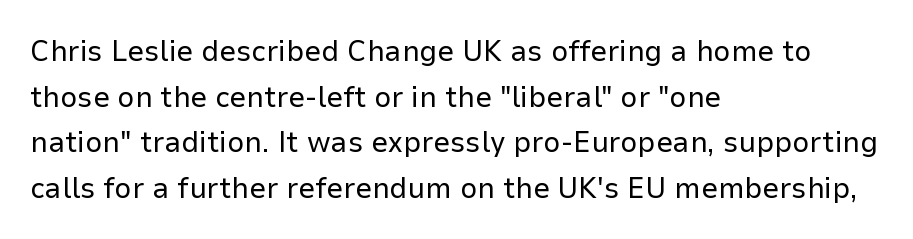
Q: Is the text bold? A: No.
Q: Is the text italic (slanted)? A: No, it is upright.
Q: Is the typeface a serif or a sans-serif typeface? A: Sans-serif.
Q: Is the text underlined? A: No.
Q: How is the paragraph aligned? A: Left-aligned.
Q: Is the spacing between letters normal or unusually wide? A: Normal.
Q: Is the spacing between lines tight, normal or loose? A: Normal.
Q: Width (condensed, normal, or wide)? A: Normal.
Q: Stroke contrast? A: Low.
Q: x-height? A: Medium.
Q: Monospaced? A: No.
